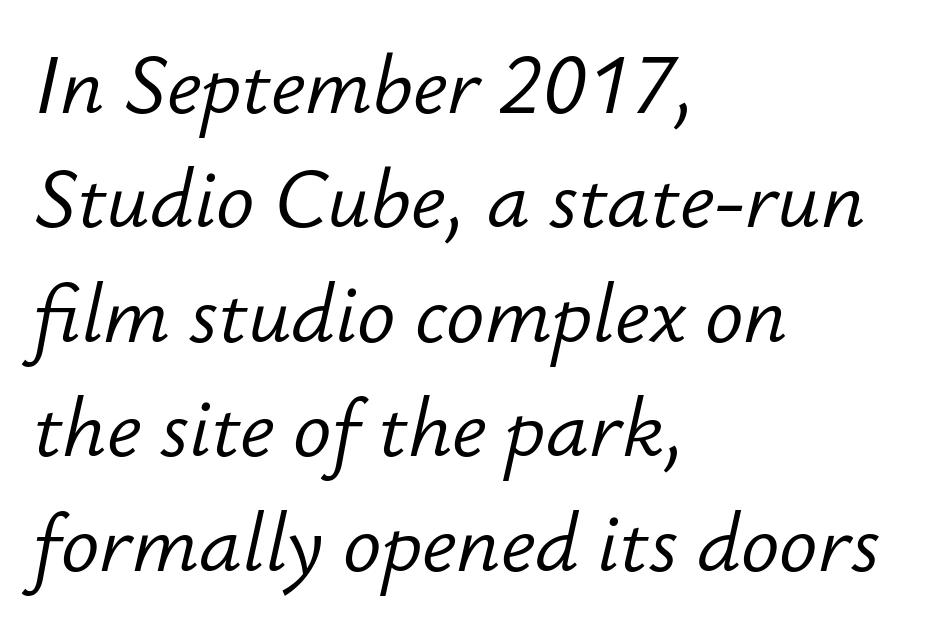
A classic flush-left, rag-right setting is used for this passage. Students, observe: this is what conventionally led text looks like. The gaps between neighbouring characters are ordinary and unremarkable. Each row of text sits above clean, open space.
